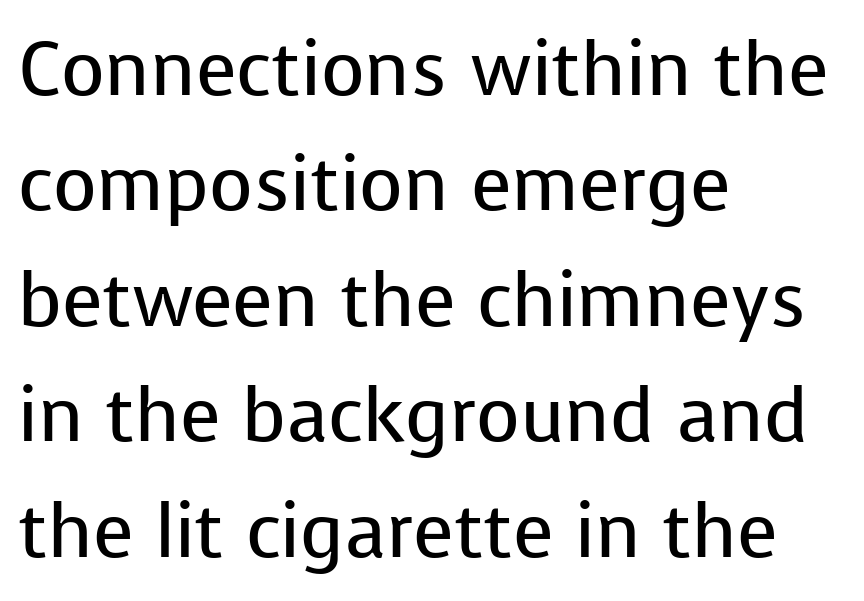
Each word holds together tightly as a unit, with standard inter-letter gaps. Underline: absent. Serifs: no, the terminals of the letterforms are clean. Nope, not italic — everything's standing straight. Line spacing here is normal.
